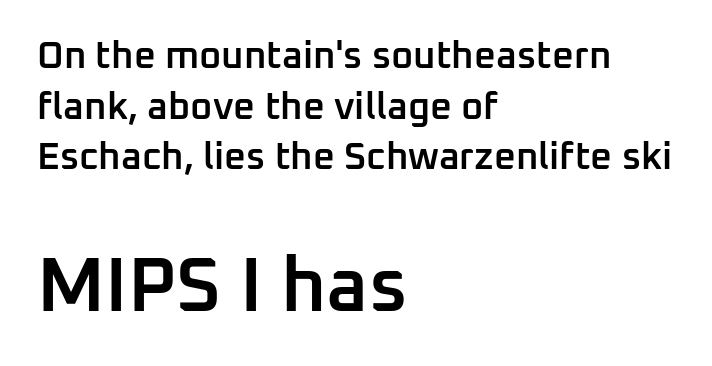
The image shows 77 px semibold sans-serif type, upright; set left-aligned, normal line spacing (1.33x), normal letter spacing, not underlined; the second (bottom) block is 2.03x larger; low stroke contrast and a medium x-height.
